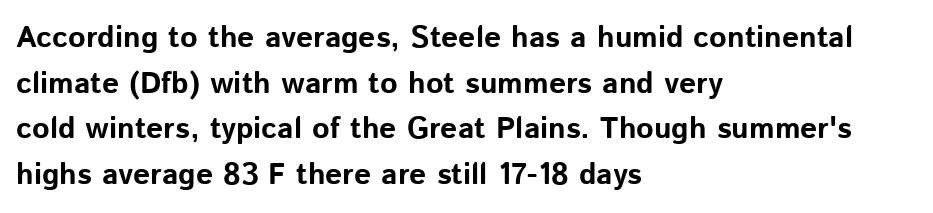
The image shows 30 px bold sans-serif type, upright; set left-aligned, normal line spacing (1.52x), normal letter spacing, not underlined; low stroke contrast and a medium x-height.
